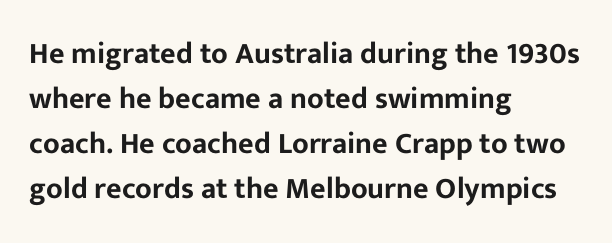
{"serif": "no", "italic": "no", "width": "normal", "stroke_contrast": "low", "x_height": "medium", "monospaced": "no", "underline": "no", "align": "left", "line_spacing": "normal", "line_spacing_ratio": 1.5, "letter_spacing": "normal", "letter_spacing_em": 0.0, "glyph_px": 30}
